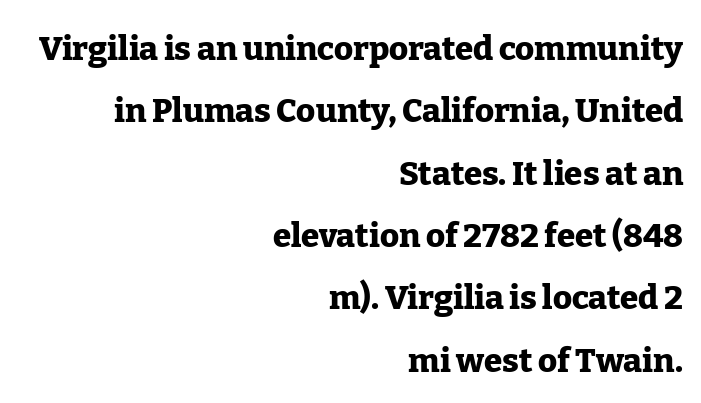
Q: Is the text bold? A: Yes.
Q: Is the text italic (slanted)? A: No, it is upright.
Q: Is the typeface a serif or a sans-serif typeface? A: Serif.
Q: Is the text underlined? A: No.
Q: How is the paragraph aligned? A: Right-aligned.
Q: Is the spacing between letters normal or unusually wide? A: Normal.
Q: Width (condensed, normal, or wide)? A: Normal.
Q: Stroke contrast? A: Low.
Q: x-height? A: Medium.
Q: Monospaced? A: No.
